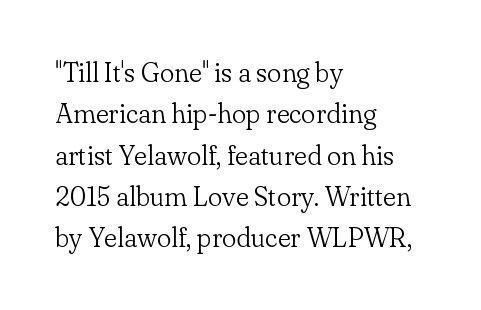
The image shows 27 px text type, upright; set left-aligned, normal line spacing (1.53x), normal letter spacing, not underlined.
